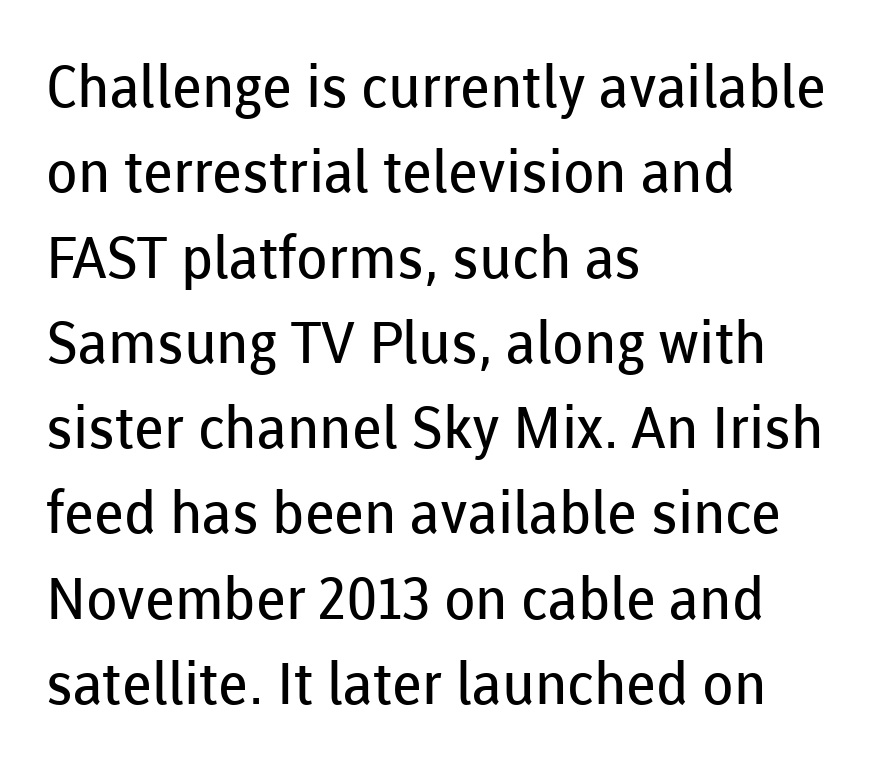
{"serif": "no", "italic": "no", "bold": "no", "weight": "regular", "width": "normal", "stroke_contrast": "low", "x_height": "medium", "monospaced": "no", "underline": "no", "align": "left", "line_spacing": "normal", "line_spacing_ratio": 1.47, "letter_spacing": "normal", "letter_spacing_em": 0.0, "glyph_px": 58}
